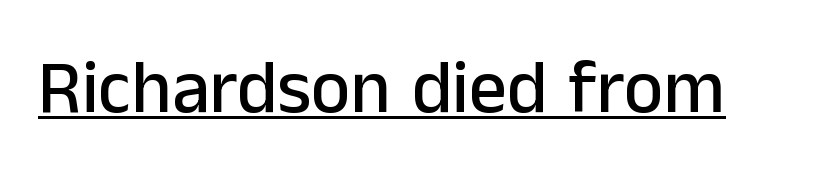
Q: Is the text italic (slanted)? A: No, it is upright.
Q: Is the typeface a serif or a sans-serif typeface? A: Sans-serif.
Q: Is the text underlined? A: Yes.
Q: Is the spacing between letters normal or unusually wide? A: Normal.
Q: Width (condensed, normal, or wide)? A: Normal.
Q: Stroke contrast? A: Low.
Q: x-height? A: Medium.
Q: Monospaced? A: No.
